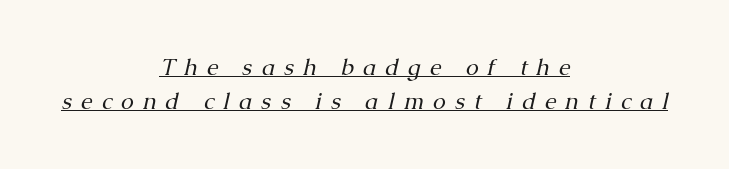
{"italic": "yes", "lean": "right", "slant_degrees": 13, "bold": "no", "underline": "yes", "align": "center", "line_spacing": "normal", "line_spacing_ratio": 1.48, "letter_spacing": "wide", "letter_spacing_em": 0.4, "glyph_px": 23}
